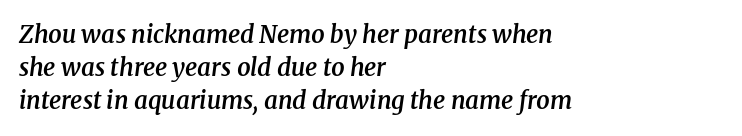
{"italic": "yes", "lean": "right", "slant_degrees": 8, "bold": "semi", "underline": "no", "align": "left", "line_spacing": "normal", "line_spacing_ratio": 1.38, "letter_spacing": "normal", "letter_spacing_em": 0.0, "glyph_px": 24}
